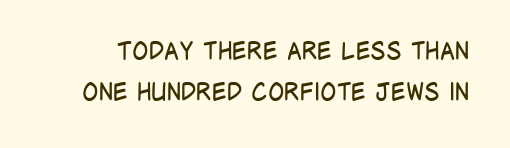
{"italic": "no", "bold": "no", "underline": "no", "line_spacing": "normal", "line_spacing_ratio": 1.69, "letter_spacing": "normal", "letter_spacing_em": 0.0, "glyph_px": 24}
